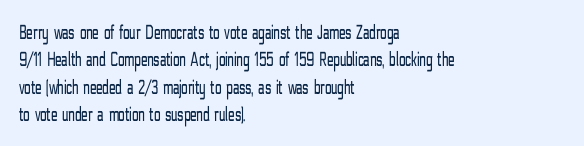
{"italic": "no", "bold": "no", "underline": "no", "align": "left", "line_spacing": "normal", "line_spacing_ratio": 1.3, "letter_spacing": "normal", "letter_spacing_em": 0.0, "glyph_px": 21}
